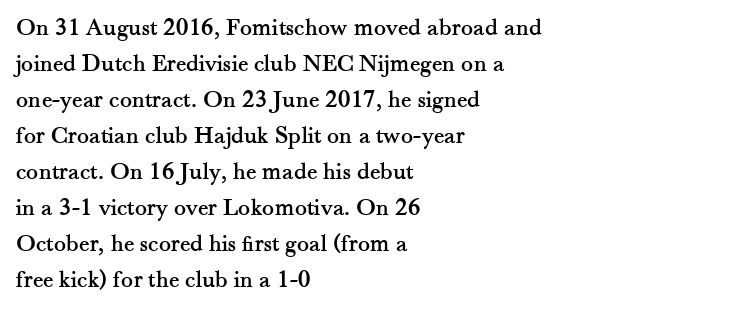
Vertically, the passage feels balanced, rows spaced as you'd expect. Every character sits straight up, as roman type does. A typesetter would call this zero additional tracking. Each line starts at the same left margin while the right side varies. Descenders are the only things crossing below the line.
